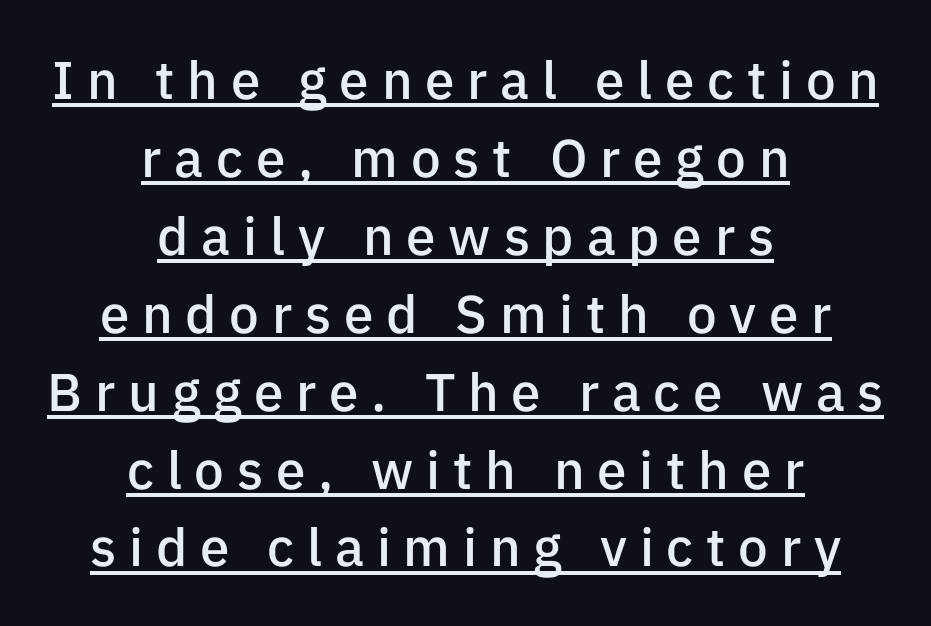
These lines stack symmetrically, like a column narrowing and widening about its center. Leading matches the norm, producing a regular column. Proportional: the letters do not fall into vertical columns. Rendered with straight, roman letterforms. Glance below the letters and you will spot a drawn line. These lines are composed in type without serifs.
